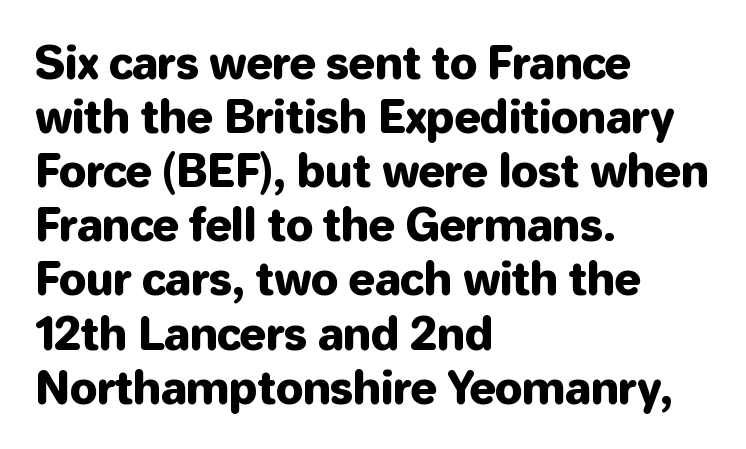
Q: Is the text italic (slanted)? A: No, it is upright.
Q: Is the typeface a serif or a sans-serif typeface? A: Sans-serif.
Q: Is the text underlined? A: No.
Q: How is the paragraph aligned? A: Left-aligned.
Q: Is the spacing between letters normal or unusually wide? A: Normal.
Q: Width (condensed, normal, or wide)? A: Normal.
Q: Stroke contrast? A: Low.
Q: x-height? A: Medium.
Q: Monospaced? A: No.
